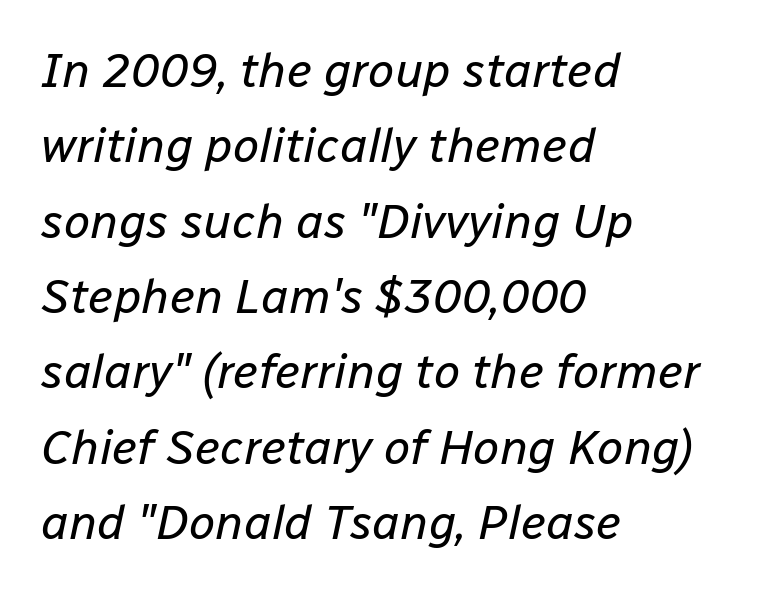
The rendering uses natural spacing where letterforms have individual widths. The font's italic variant was chosen for this text. Underlining? Definitely not there. How are the letters spaced? Ordinarily, with no added tracking. This block has exactly the height ordinary leading produces.
